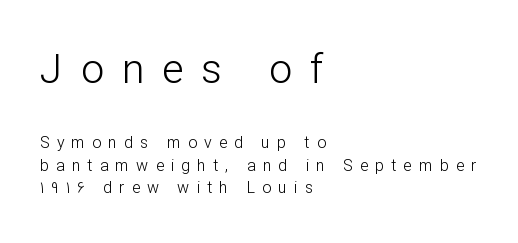
{"serif": "no", "italic": "no", "bold": "no", "weight": "light", "width": "normal", "stroke_contrast": "low", "x_height": "medium", "monospaced": "no", "underline": "no", "align": "left", "line_spacing": "normal", "line_spacing_ratio": 1.42, "letter_spacing": "wide", "letter_spacing_em": 0.44, "larger_block": "first", "size_ratio": 2.56, "glyph_px": 41}
